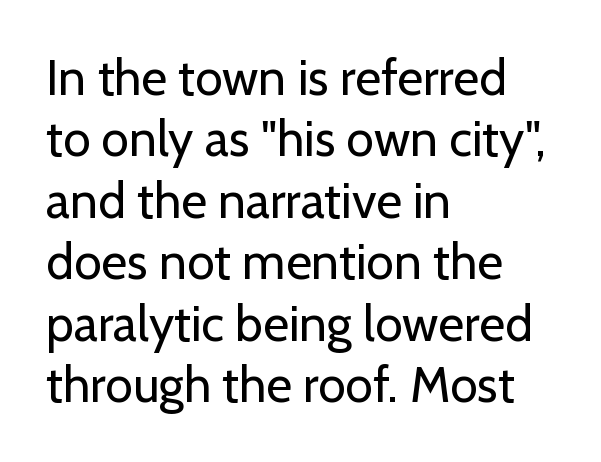
Horizontally, the lines are justified to the leading edge only. Caption: face not bold, strokes unweighted. The letterforms sit shoulder to shoulder at normal distance. Here the designer chose a conventional face with non-uniform glyph widths. Posture: straight, roman, zero tilt. Each row of text sits above clean, open space.
